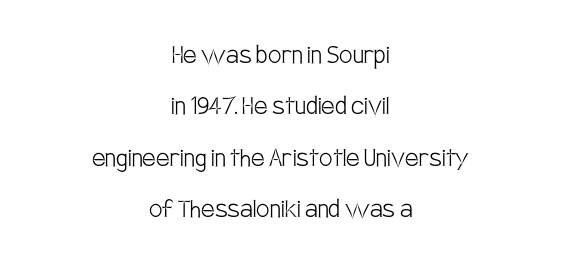
The image shows 30 px light, condensed sans-serif type, upright; set centered, line spacing 1.71x, normal letter spacing, not underlined; low stroke contrast and a large x-height.
